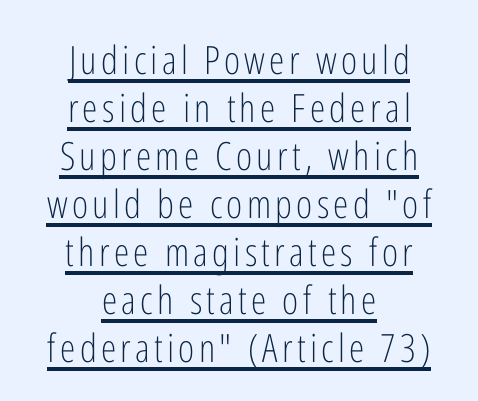
The image shows 39 px light, condensed sans-serif type, upright; set centered, line spacing 1.23x, underlined; low stroke contrast and a medium x-height.
